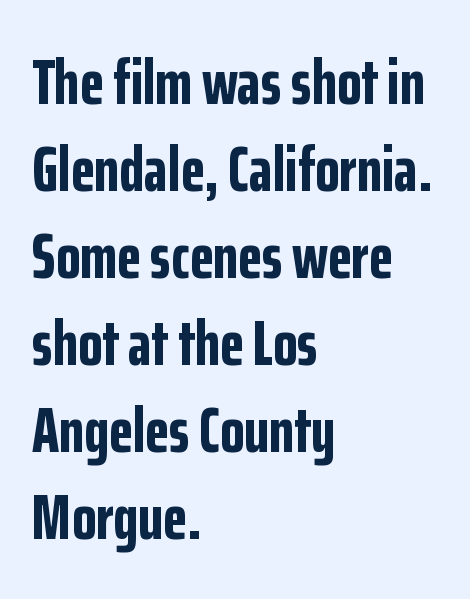
Typographically, this falls in the sans-serif category. Standard letterfit; no display-style spreading of the glyphs. Do the characters align in a grid? No, the font is proportional. Notice how descenders clear the ascenders below comfortably — that's standard leading. The gap between lines stays unmarked.
